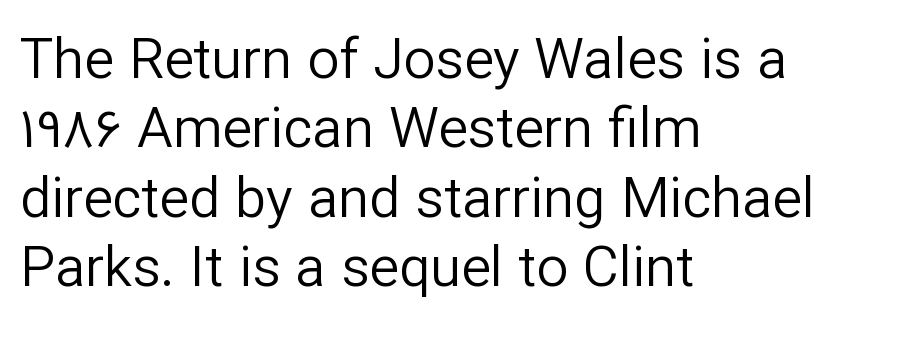
The image shows 56 px regular-weight sans-serif type, upright; set left-aligned, line spacing 1.24x, normal letter spacing, not underlined; low stroke contrast and a medium x-height.
